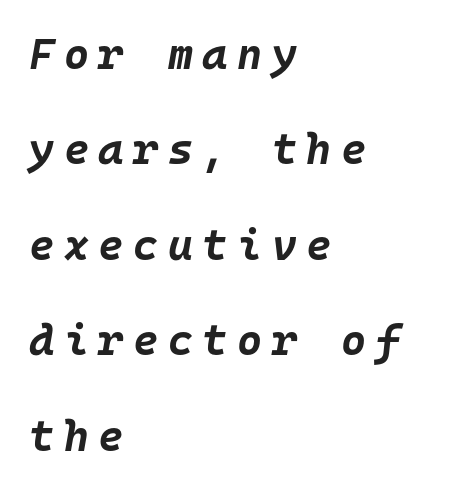
The image shows 43 px bold type, italic (leaning right), monospaced; set left-aligned, loose line spacing (2.22x), unusually wide letter spacing (+0.22 em), not underlined; low stroke contrast and a large x-height.
